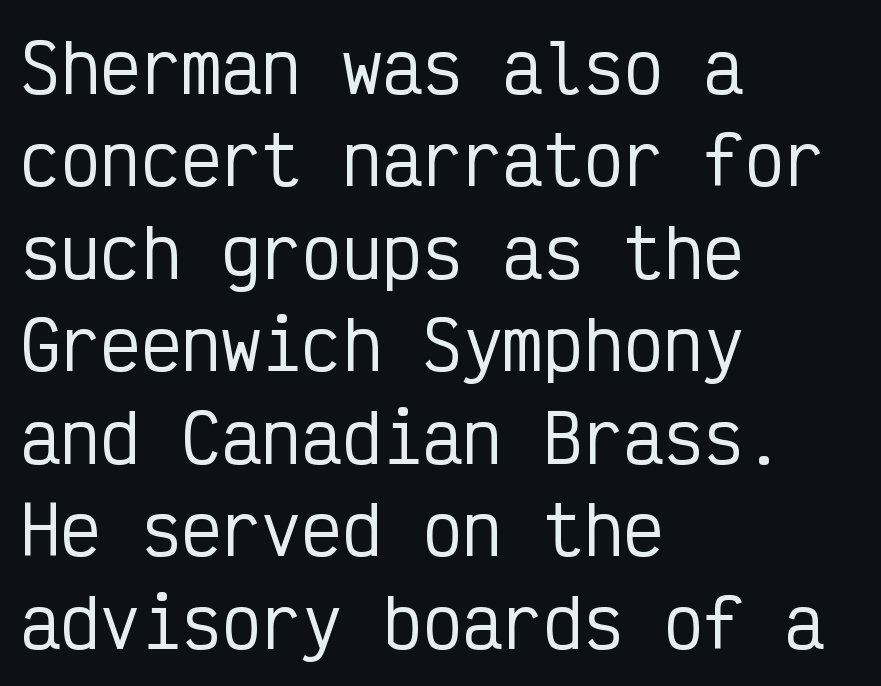
The image shows 67 px condensed sans-serif type, upright, monospaced; set left-aligned, normal line spacing (1.38x), normal letter spacing, not underlined; low stroke contrast and a medium x-height.
